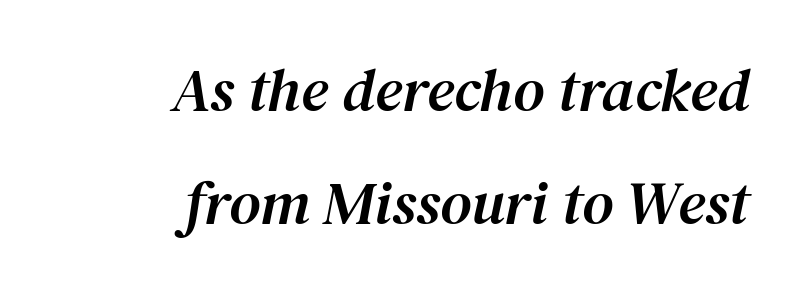
The image shows 61 px serif type, italic (leaning right); set right-aligned, line spacing 1.85x, normal letter spacing, not underlined; medium stroke contrast and a medium x-height.
